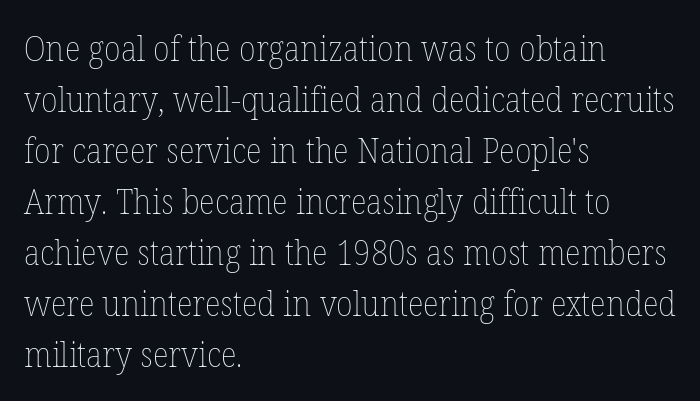
Q: Is the text bold? A: No.
Q: Is the text italic (slanted)? A: No, it is upright.
Q: Is the text underlined? A: No.
Q: How is the paragraph aligned? A: Left-aligned.
Q: Is the spacing between letters normal or unusually wide? A: Normal.
Q: Is the spacing between lines tight, normal or loose? A: Normal.
Q: Width (condensed, normal, or wide)? A: Normal.
Q: Stroke contrast? A: Low.
Q: x-height? A: Medium.
Q: Monospaced? A: No.
